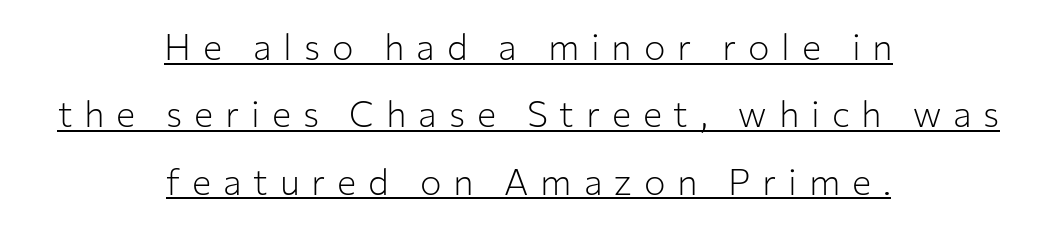
Q: Is the text bold? A: No.
Q: Is the text italic (slanted)? A: No, it is upright.
Q: Is the typeface a serif or a sans-serif typeface? A: Sans-serif.
Q: Is the text underlined? A: Yes.
Q: How is the paragraph aligned? A: Centered.
Q: Is the spacing between letters normal or unusually wide? A: Unusually wide.
Q: Width (condensed, normal, or wide)? A: Normal.
Q: Stroke contrast? A: Low.
Q: x-height? A: Medium.
Q: Monospaced? A: No.
